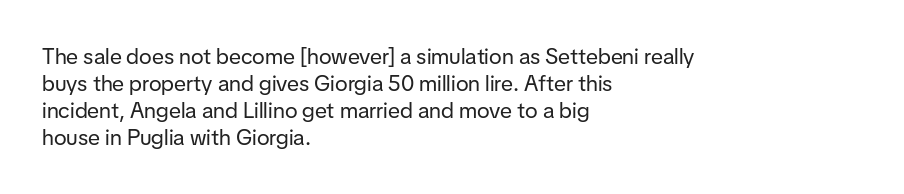
Q: Is the text bold? A: No.
Q: Is the text italic (slanted)? A: No, it is upright.
Q: Is the text underlined? A: No.
Q: How is the paragraph aligned? A: Left-aligned.
Q: Is the spacing between letters normal or unusually wide? A: Normal.
